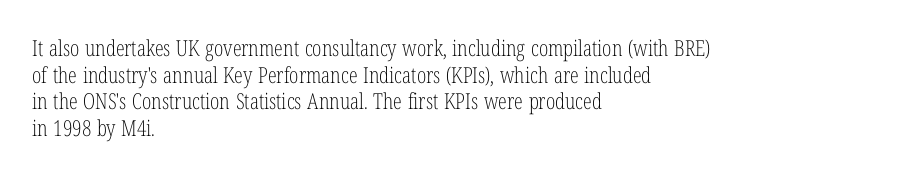
{"italic": "no", "bold": "no", "underline": "no", "align": "left", "line_spacing_ratio": 1.21, "letter_spacing": "normal", "letter_spacing_em": 0.0, "glyph_px": 22}
